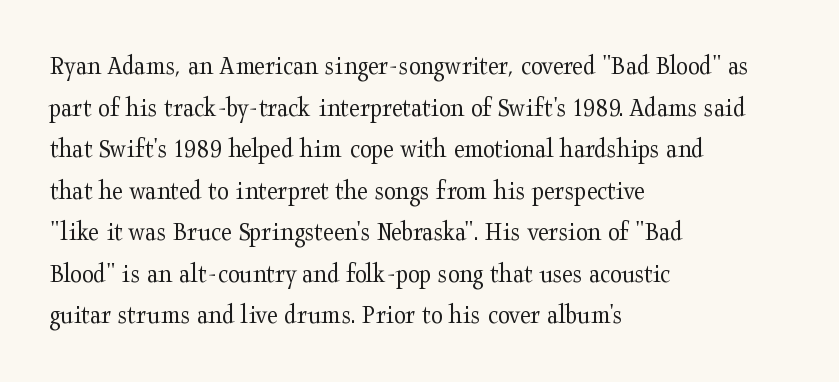
This sample uses an upright cut, with every glyph sitting square on the baseline. Lines of text with bare space underneath. The setting favours the left margin, as ordinary paragraphs usually do. Leading: standard. The typesetting does not lean heavy: it is not bold. You could call the tracking neutral — neither tight nor loose.
